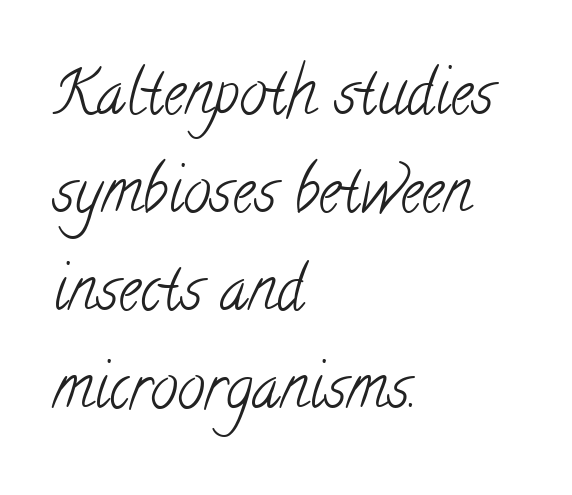
{"serif": "yes", "bold": "no", "weight": "light", "width": "condensed", "stroke_contrast": "low", "x_height": "small", "monospaced": "no", "underline": "no", "align": "left", "line_spacing": "normal", "line_spacing_ratio": 1.58, "letter_spacing": "normal", "letter_spacing_em": 0.0, "glyph_px": 62}
